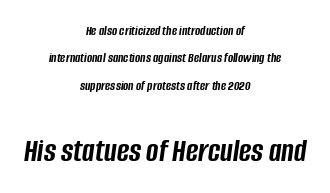
You could not count columns in this text — the font is proportionally spaced. There's an unmistakable incline to the writing here. Two sizes are in play, and the larger belongs to the second block. One-word summary of the alignment: center.
